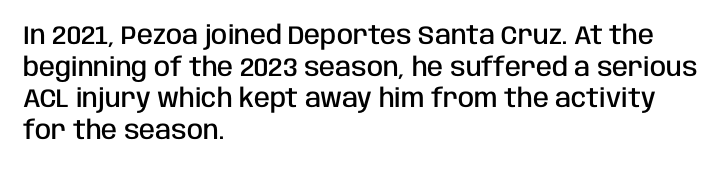
The image shows 26 px text type, upright; set left-aligned, line spacing 1.22x, normal letter spacing, not underlined.
